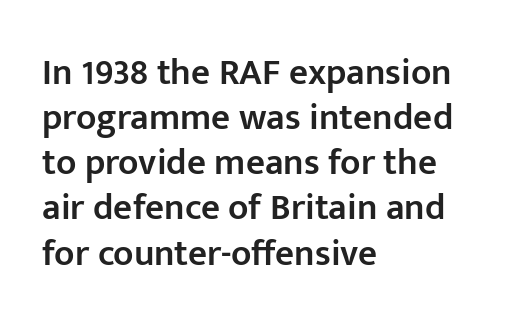
The image shows 37 px semibold sans-serif type, upright; set left-aligned, line spacing 1.22x, normal letter spacing, not underlined; low stroke contrast and a medium x-height.
